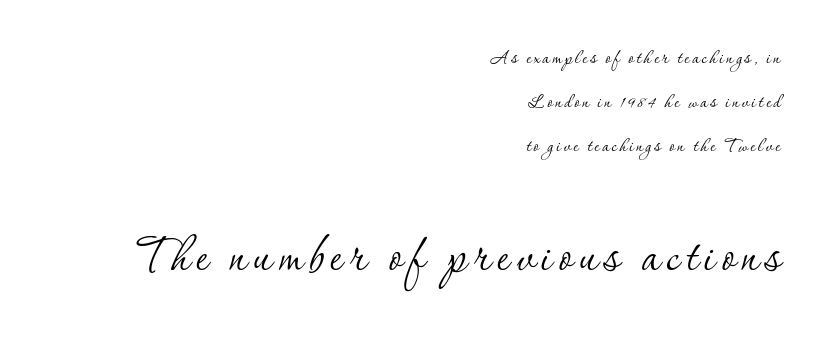
{"serif": "yes", "bold": "no", "weight": "thin", "width": "normal", "stroke_contrast": "low", "x_height": "small", "monospaced": "no", "underline": "no", "align": "right", "line_spacing_ratio": 1.84, "larger_block": "second", "size_ratio": 2.5, "glyph_px": 60}
